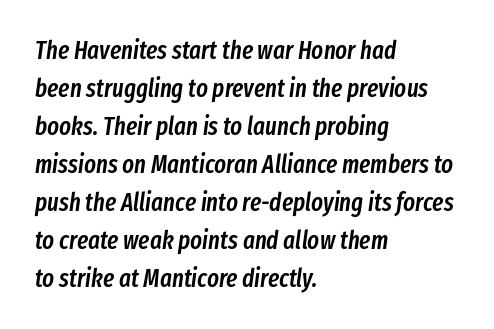
{"italic": "yes", "lean": "right", "slant_degrees": 8, "bold": "semi", "underline": "no", "align": "left", "line_spacing": "normal", "line_spacing_ratio": 1.52, "letter_spacing": "normal", "letter_spacing_em": 0.0, "glyph_px": 25}
